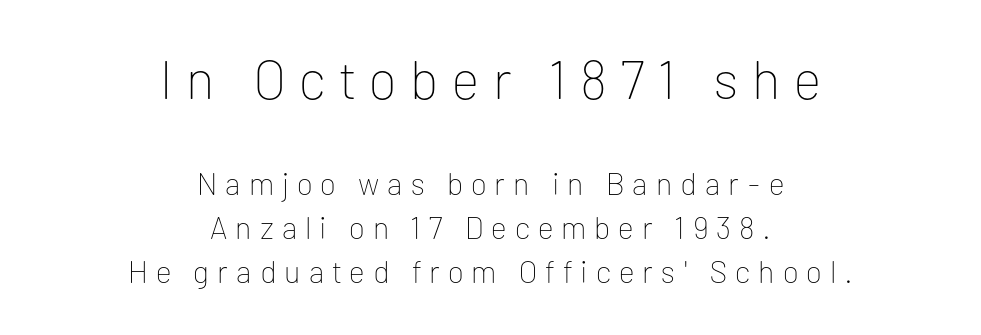
Stroke thickness stays within the range of a standard reading face or lighter. Serifs: no, the terminals of the letterforms are clean. The type sits square on the baseline with zero lean. Notice how the passage keeps no hard edge, just a central spine.
